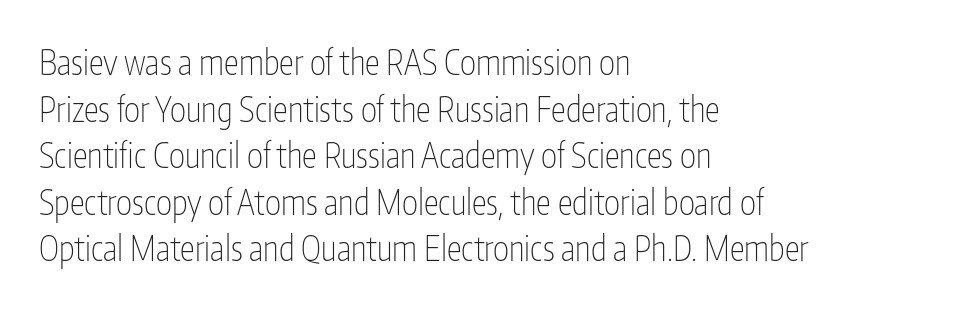
{"serif": "no", "italic": "no", "bold": "no", "weight": "thin", "width": "condensed", "stroke_contrast": "low", "x_height": "medium", "monospaced": "no", "underline": "no", "align": "left", "line_spacing": "normal", "line_spacing_ratio": 1.37, "letter_spacing": "normal", "letter_spacing_em": 0.0, "glyph_px": 34}
